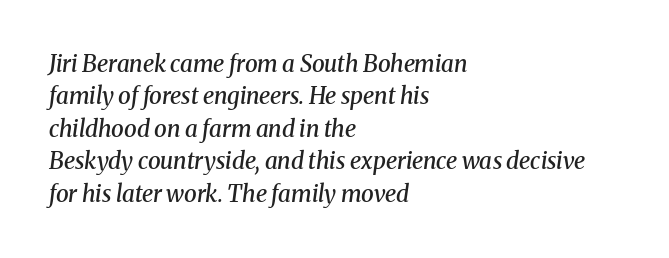
Q: Is the text bold? A: Semi-bold.
Q: Is the text italic (slanted)? A: Yes, it leans right by about 8 degrees.
Q: Is the text underlined? A: No.
Q: How is the paragraph aligned? A: Left-aligned.
Q: Is the spacing between letters normal or unusually wide? A: Normal.
Q: Is the spacing between lines tight, normal or loose? A: Normal.
